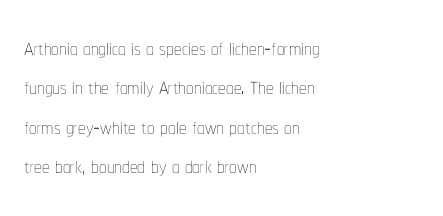
{"italic": "no", "bold": "no", "weight": "thin", "width": "condensed", "stroke_contrast": "low", "x_height": "medium", "monospaced": "no", "underline": "no", "align": "left", "line_spacing": "normal", "line_spacing_ratio": 1.31, "letter_spacing": "normal", "letter_spacing_em": 0.0, "glyph_px": 30}
